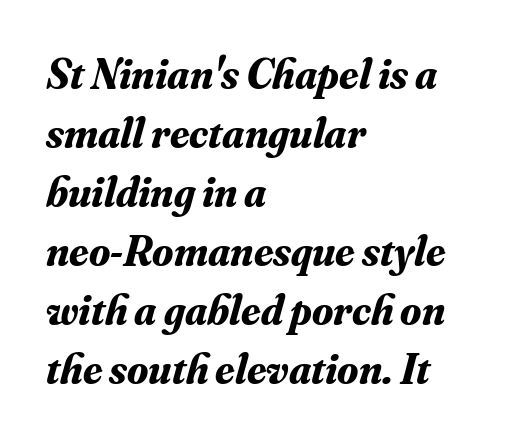
{"serif": "yes", "italic": "yes", "lean": "right", "slant_degrees": 16, "bold": "yes", "weight": "bold", "width": "normal", "stroke_contrast": "medium", "x_height": "small", "monospaced": "no", "underline": "no", "align": "left", "line_spacing": "normal", "line_spacing_ratio": 1.37, "letter_spacing": "normal", "letter_spacing_em": 0.0, "glyph_px": 43}
